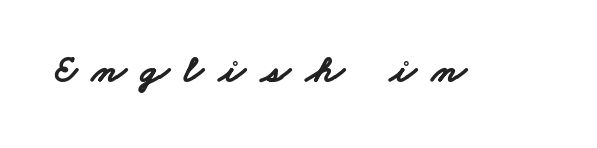
{"serif": "no", "bold": "yes", "weight": "bold", "width": "wide", "stroke_contrast": "low", "x_height": "small", "monospaced": "no", "underline": "no", "letter_spacing": "wide", "letter_spacing_em": 0.39, "glyph_px": 39}
